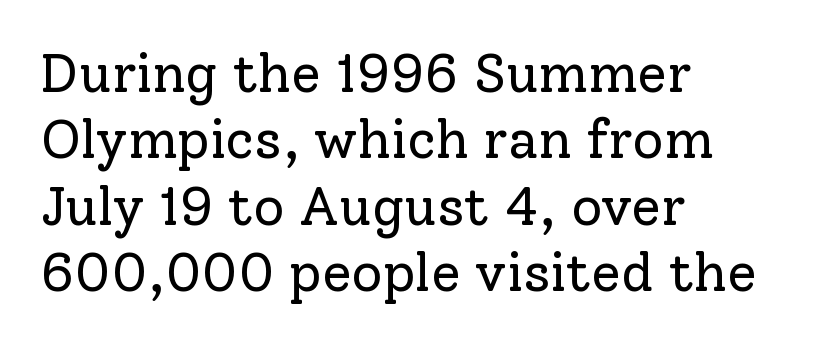
The image shows 54 px regular-weight serif type, upright; set left-aligned, line spacing 1.23x, normal letter spacing, not underlined; low stroke contrast and a medium x-height.
